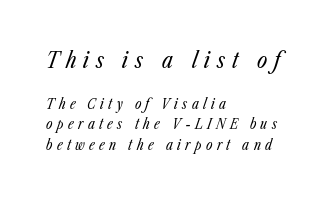
The baseline area is clear. Yep, that's italic — everything's leaning. The cut favours lightness, reaching ordinary text weight at its darkest. Substantial extra tracking has been applied to these lines. Regarding leading, the lines here are spaced in the standard way.
